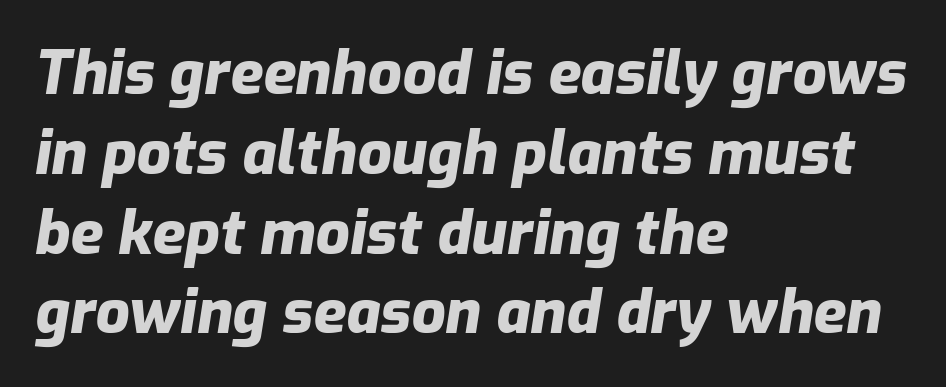
The typography opts for an oblique posture over an upright one. Spacing verdict: proportional, widths tailored to each character. Emphasis by weight is at full strength: bold. If you measured baseline to baseline, you'd find a middling distance. A classic flush-left, rag-right setting is used for this passage. Characters follow at the spacing the type designer built in.
